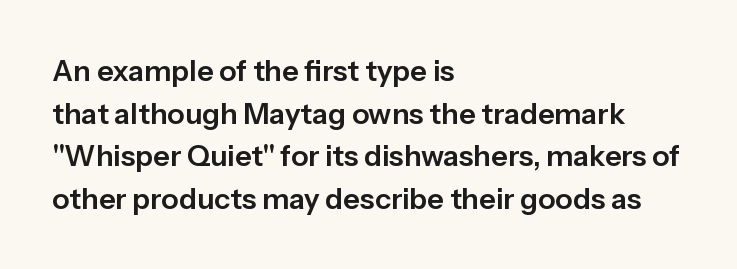
Q: Is the text italic (slanted)? A: No, it is upright.
Q: Is the typeface a serif or a sans-serif typeface? A: Sans-serif.
Q: Is the text underlined? A: No.
Q: How is the paragraph aligned? A: Left-aligned.
Q: Is the spacing between letters normal or unusually wide? A: Normal.
Q: Is the spacing between lines tight, normal or loose? A: Normal.
Q: Width (condensed, normal, or wide)? A: Normal.
Q: Stroke contrast? A: Low.
Q: x-height? A: Medium.
Q: Monospaced? A: No.
